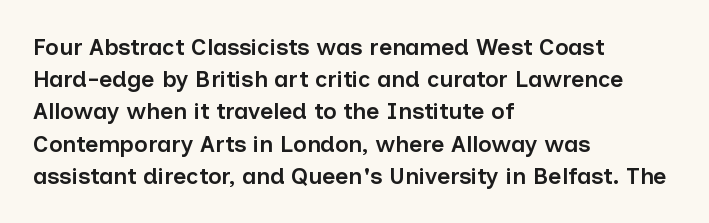
{"italic": "no", "bold": "semi", "underline": "no", "align": "left", "line_spacing": "normal", "line_spacing_ratio": 1.4, "letter_spacing": "normal", "letter_spacing_em": 0.0, "glyph_px": 23}
